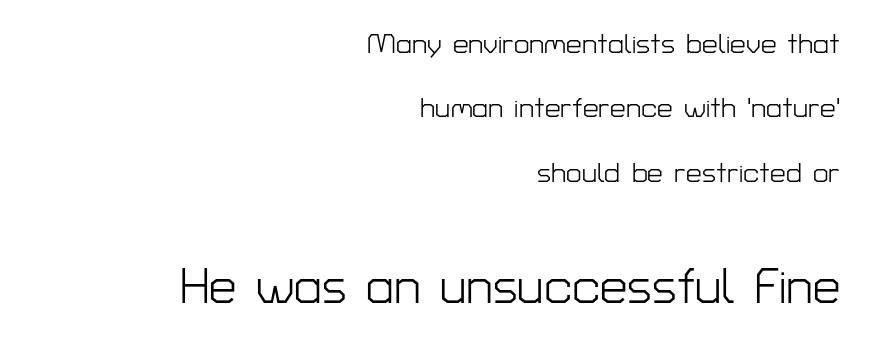
{"serif": "no", "italic": "no", "bold": "no", "weight": "light", "width": "normal", "stroke_contrast": "low", "x_height": "medium", "monospaced": "no", "underline": "no", "align": "right", "line_spacing": "loose", "line_spacing_ratio": 2.3, "letter_spacing": "normal", "letter_spacing_em": 0.0, "larger_block": "second", "size_ratio": 1.75, "glyph_px": 49}
